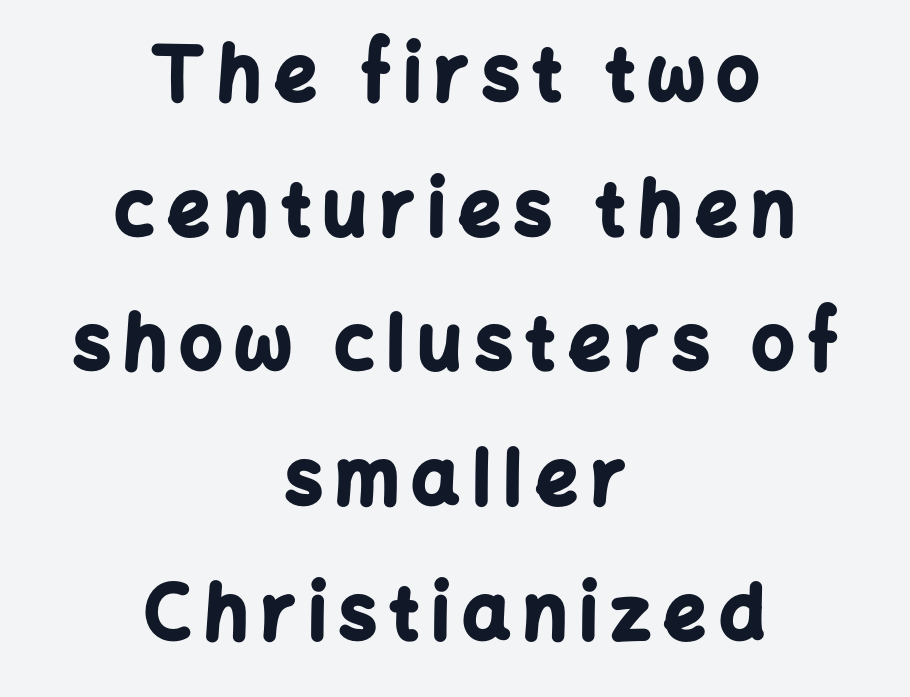
{"serif": "no", "italic": "no", "bold": "yes", "weight": "bold", "width": "normal", "stroke_contrast": "low", "x_height": "medium", "monospaced": "no", "underline": "no", "align": "center", "line_spacing_ratio": 1.82, "glyph_px": 74}
